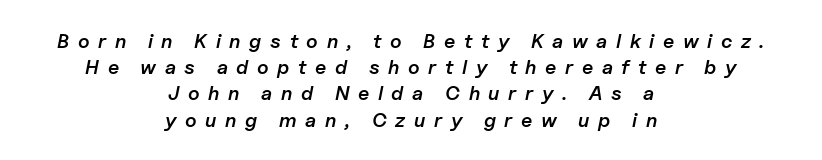
Q: Is the text bold? A: Semi-bold.
Q: Is the text italic (slanted)? A: Yes, it leans right by about 11 degrees.
Q: Is the text underlined? A: No.
Q: How is the paragraph aligned? A: Centered.
Q: Is the spacing between letters normal or unusually wide? A: Unusually wide.
Q: Is the spacing between lines tight, normal or loose? A: Normal.
